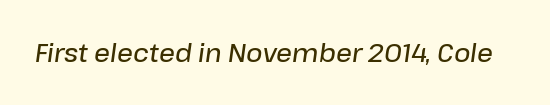
{"italic": "yes", "lean": "right", "slant_degrees": 8, "bold": "semi", "underline": "no", "letter_spacing": "normal", "letter_spacing_em": 0.0, "glyph_px": 25}
